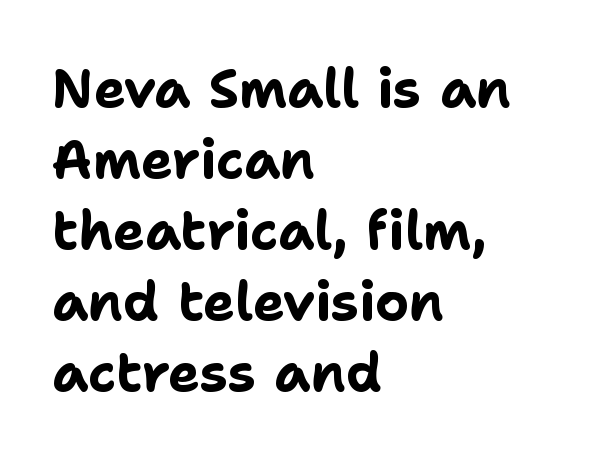
Horizontal alignment here is leftward, the default for most running prose. Every stem runs plumb, perpendicular to the baseline. As a designer I'd log this as weight 700, bold. Unlike a traditional serif, this face leaves its strokes unadorned. Proportional: the letters do not fall into vertical columns.
